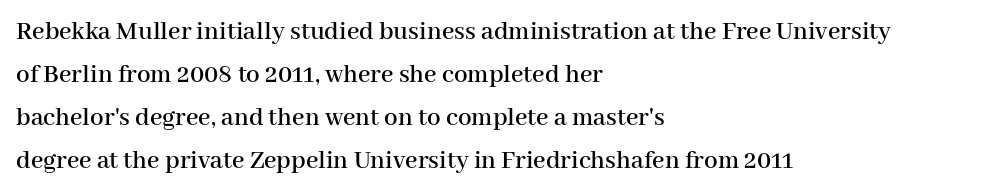
Notice how descenders clear the ascenders below comfortably — that's standard leading. Rendered with straight, roman letterforms. These lines keep a tight, regular rhythm from letter to letter. Only glyphs here, with clear space below each row. Line beginnings align vertically; line endings do not.
